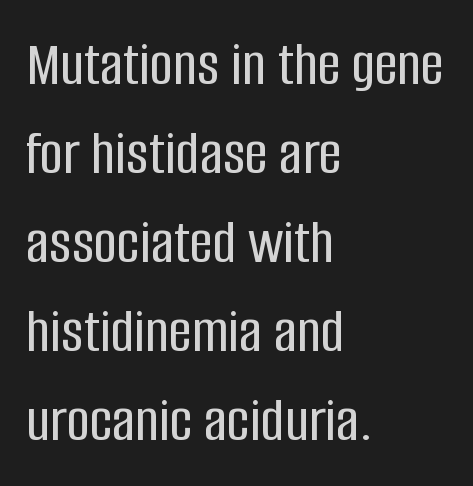
{"serif": "no", "italic": "no", "width": "condensed", "stroke_contrast": "low", "x_height": "large", "monospaced": "no", "underline": "no", "align": "left", "line_spacing": "normal", "line_spacing_ratio": 1.39, "letter_spacing": "normal", "letter_spacing_em": 0.0, "glyph_px": 64}
